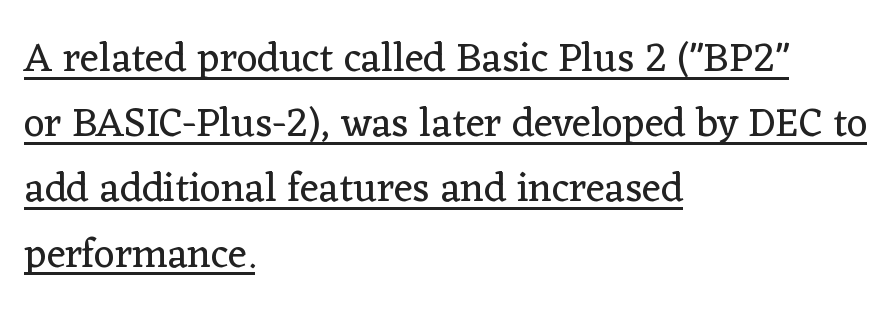
The image shows 41 px regular-weight serif type, upright; set left-aligned, normal line spacing (1.59x), normal letter spacing, underlined; low stroke contrast and a medium x-height.
